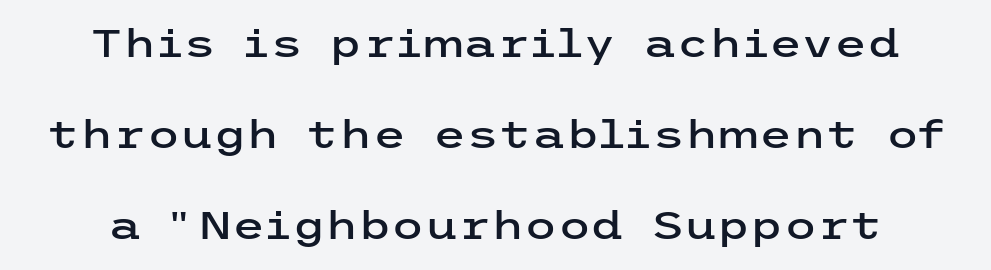
The foot of each line stays bare and open. Default kerning and tracking; the words read as compact shapes. The rendering shows plain stroke endings on the letterforms — a sans-serif design. Vertically, the passage feels expansive, rows floating well apart.
